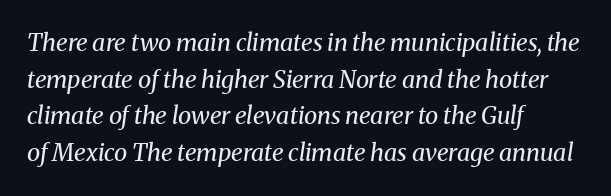
Q: Is the text bold? A: No.
Q: Is the text italic (slanted)? A: Yes, it leans right by about 8 degrees.
Q: Is the text underlined? A: No.
Q: How is the paragraph aligned? A: Left-aligned.
Q: Is the spacing between letters normal or unusually wide? A: Normal.
Q: Is the spacing between lines tight, normal or loose? A: Normal.
